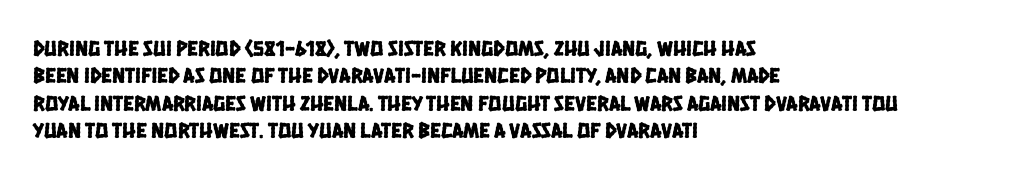
Q: Is the text underlined? A: No.
Q: How is the paragraph aligned? A: Left-aligned.
Q: Is the spacing between letters normal or unusually wide? A: Normal.
